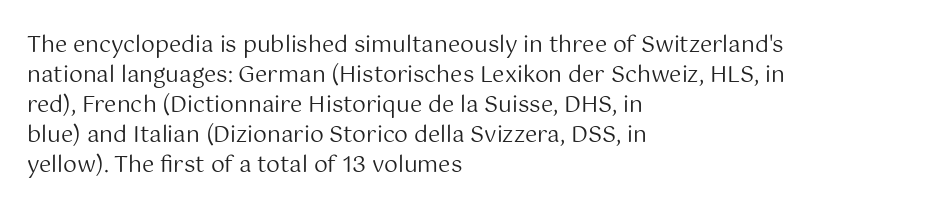
Reading down the column, the eye jumps a familiar distance to each next line. Left-aligned paragraph, ragged on the right. Check under the words: just untouched page. Nope, not italic — everything's standing straight.
